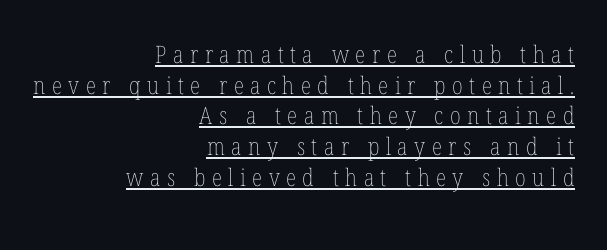
Unbolded letterforms with no extra heft. The font's upright variant was chosen for this text. The specimen includes a rule beneath the text block's lines. In CSS terms this would be text-align: right.
